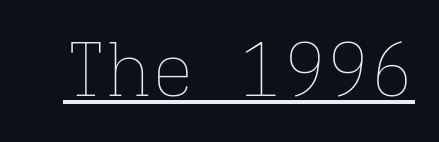
{"italic": "no", "bold": "no", "weight": "thin", "width": "normal", "stroke_contrast": "low", "x_height": "medium", "monospaced": "yes", "underline": "yes", "letter_spacing": "normal", "letter_spacing_em": 0.0, "glyph_px": 73}
